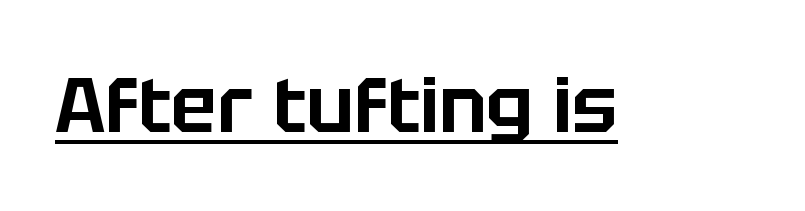
The rendering uses the underline text-decoration. The passage shown is typeset with a sans-serif family. The type sits square on the baseline with zero lean. The horizontal fit of the characters is conventional and even. The rendering uses natural spacing where letterforms have individual widths.
